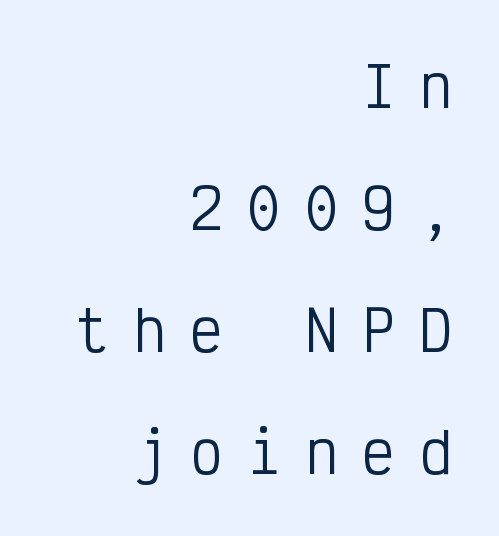
Q: Is the text bold? A: No.
Q: Is the text italic (slanted)? A: No, it is upright.
Q: Is the typeface a serif or a sans-serif typeface? A: Sans-serif.
Q: Is the text underlined? A: No.
Q: How is the paragraph aligned? A: Right-aligned.
Q: Is the spacing between letters normal or unusually wide? A: Unusually wide.
Q: Is the spacing between lines tight, normal or loose? A: Loose.
Q: Width (condensed, normal, or wide)? A: Condensed.
Q: Stroke contrast? A: Low.
Q: x-height? A: Medium.
Q: Monospaced? A: Yes.
